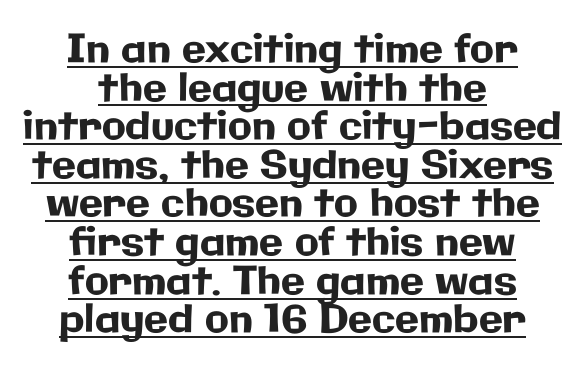
What decoration does the sample have? An underline. The passage shown is typed in a proportional face where columns would drift. A typesetter would label this face a sans. This sample uses an upright cut, with every glyph sitting square on the baseline. Every row of glyphs is offset so its center matches the block's center. Leading is clearly below the norm, producing a dense column.
